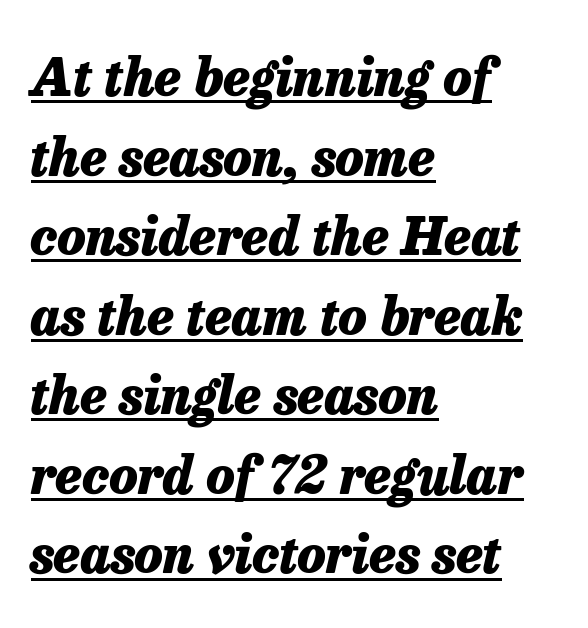
{"italic": "yes", "lean": "right", "slant_degrees": 13, "bold": "yes", "weight": "heavy", "width": "normal", "stroke_contrast": "low", "x_height": "medium", "monospaced": "no", "underline": "yes", "align": "left", "line_spacing": "normal", "line_spacing_ratio": 1.53, "letter_spacing": "normal", "letter_spacing_em": 0.0, "glyph_px": 52}
